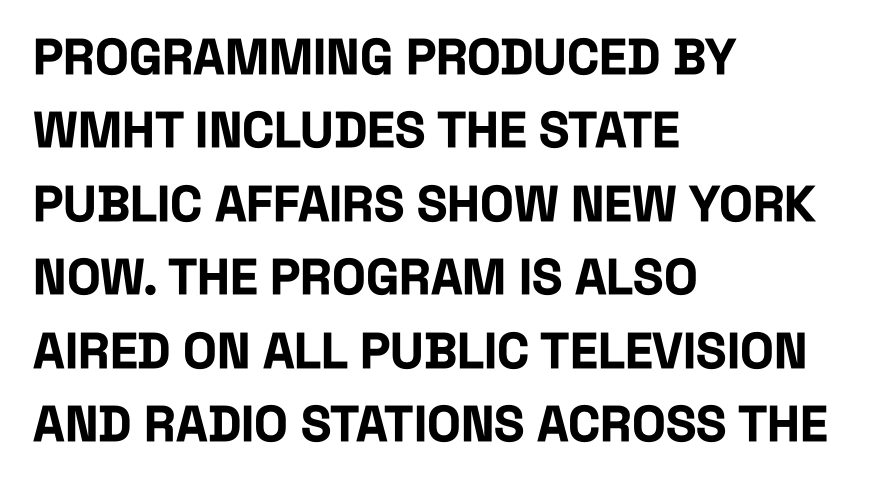
The image shows 50 px bold, condensed sans-serif type, upright; set left-aligned, normal line spacing (1.47x), normal letter spacing, not underlined; low stroke contrast and a large x-height.
